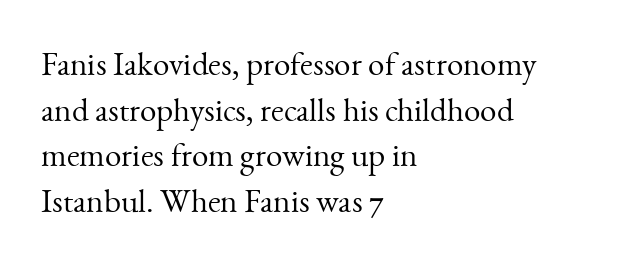
Q: Is the text bold? A: No.
Q: Is the text italic (slanted)? A: No, it is upright.
Q: Is the typeface a serif or a sans-serif typeface? A: Serif.
Q: Is the text underlined? A: No.
Q: How is the paragraph aligned? A: Left-aligned.
Q: Is the spacing between letters normal or unusually wide? A: Normal.
Q: Is the spacing between lines tight, normal or loose? A: Normal.
Q: Width (condensed, normal, or wide)? A: Normal.
Q: Stroke contrast? A: Medium.
Q: x-height? A: Small.
Q: Monospaced? A: No.
